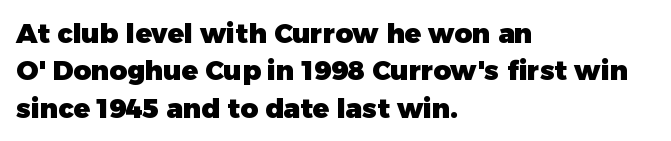
It's the straight-up-and-down kind of type. The lines are quadded left. Letter spacing: default. Rule under the text: the space is simply empty. The space between consecutive lines is moderate. Notice how thick the strokes are: this is what a full bold looks like.
